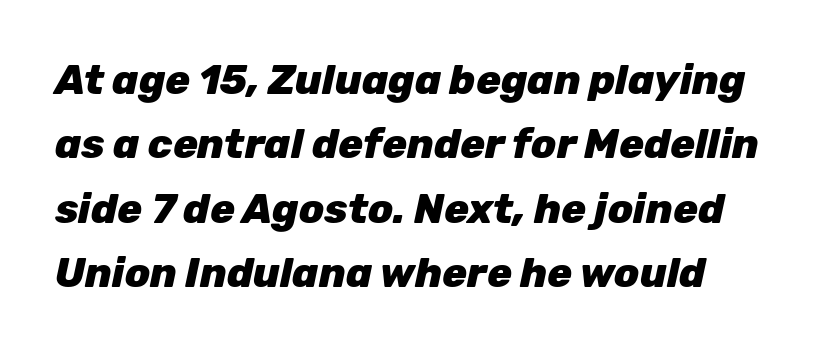
{"italic": "yes", "lean": "right", "slant_degrees": 12, "bold": "yes", "weight": "heavy", "width": "normal", "stroke_contrast": "low", "x_height": "medium", "monospaced": "no", "underline": "no", "line_spacing": "normal", "line_spacing_ratio": 1.57, "letter_spacing": "normal", "letter_spacing_em": 0.0, "glyph_px": 41}
